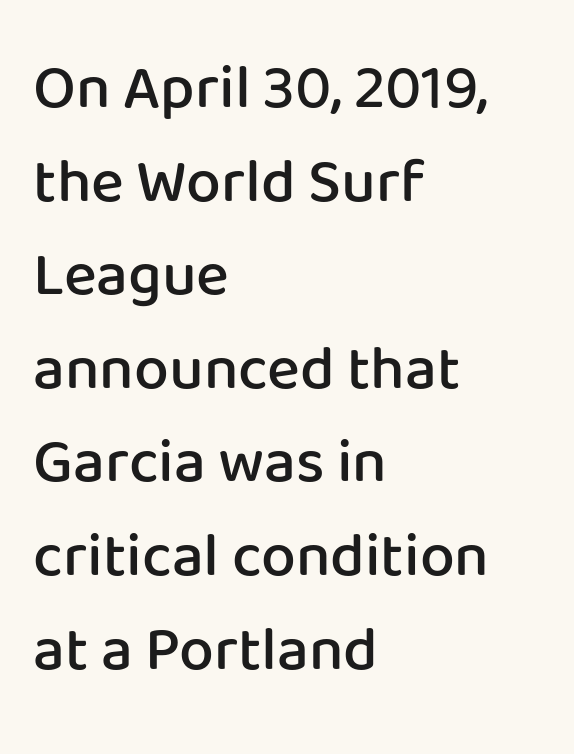
The image shows 62 px semibold sans-serif type, upright; set left-aligned, normal line spacing (1.51x), normal letter spacing, not underlined; low stroke contrast and a medium x-height.
